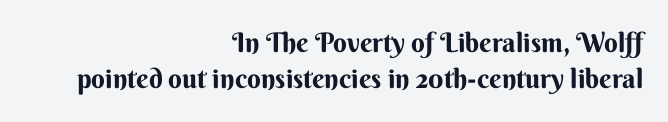
Whoever set this chose a conventional vertical rhythm. Only glyphs here, with clear space below each row. The rag falls on the left side of this text block. The gaps between neighbouring characters are ordinary and unremarkable.
